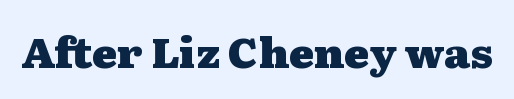
{"serif": "yes", "italic": "no", "bold": "yes", "weight": "heavy", "width": "wide", "stroke_contrast": "medium", "x_height": "medium", "monospaced": "no", "underline": "no", "letter_spacing": "normal", "letter_spacing_em": 0.0, "glyph_px": 42}
